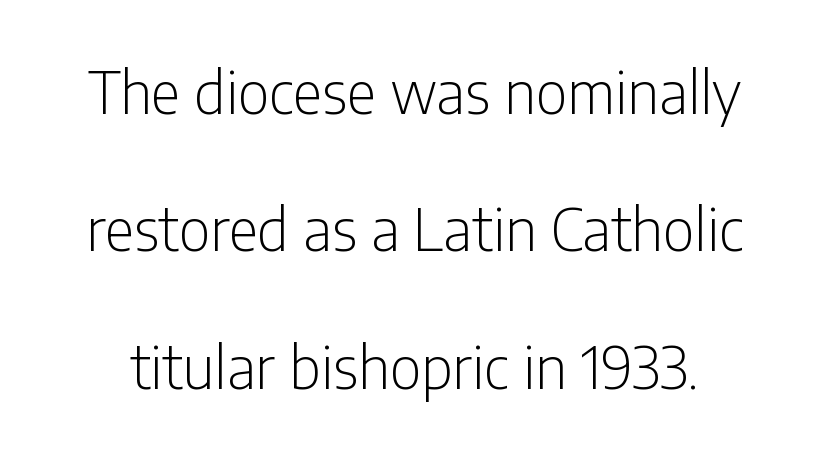
The typeface has the unassuming heft of standard copy or less. Descenders hang freely into open space. The font family rendered here belongs to the sans-serif group. Unlike italic type, these characters show no tilt at all. Line spacing here is loose.
